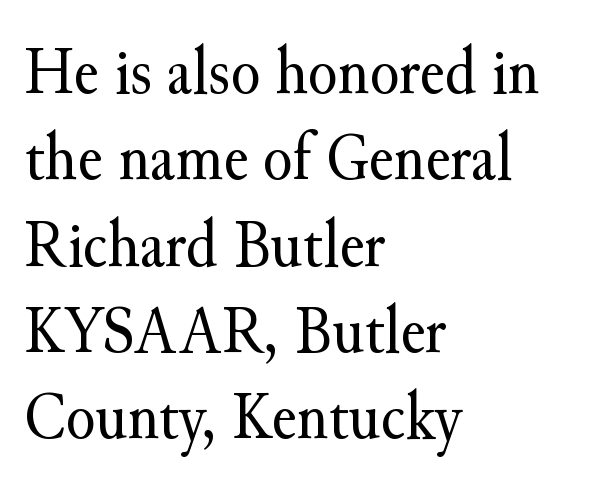
The text block is weighted toward the left margin, trailing off unevenly rightward. A roman cut, with each character standing at attention. The strip under each line holds only bare page. The face used here is proportionally spaced, like ordinary book or web type.
